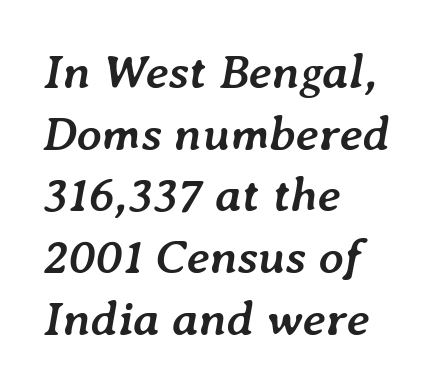
Q: Is the text bold? A: Yes.
Q: Is the text italic (slanted)? A: Yes, it leans right by about 7 degrees.
Q: Is the text underlined? A: No.
Q: How is the paragraph aligned? A: Left-aligned.
Q: Is the spacing between letters normal or unusually wide? A: Normal.
Q: Is the spacing between lines tight, normal or loose? A: Normal.
Q: Width (condensed, normal, or wide)? A: Normal.
Q: Stroke contrast? A: Low.
Q: x-height? A: Medium.
Q: Monospaced? A: No.
